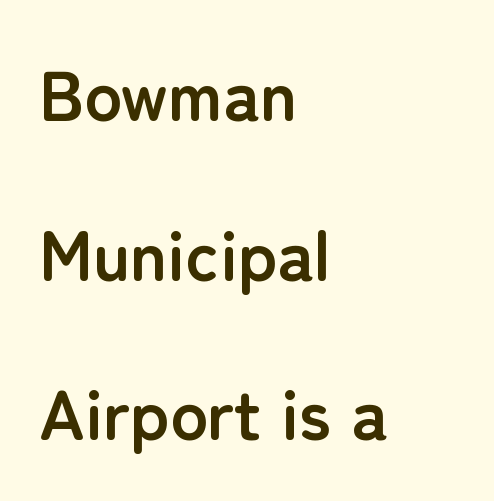
{"serif": "no", "italic": "no", "bold": "yes", "weight": "semibold", "width": "normal", "stroke_contrast": "low", "x_height": "medium", "monospaced": "no", "underline": "no", "align": "left", "line_spacing": "loose", "line_spacing_ratio": 2.28, "letter_spacing": "normal", "letter_spacing_em": 0.0, "glyph_px": 70}
